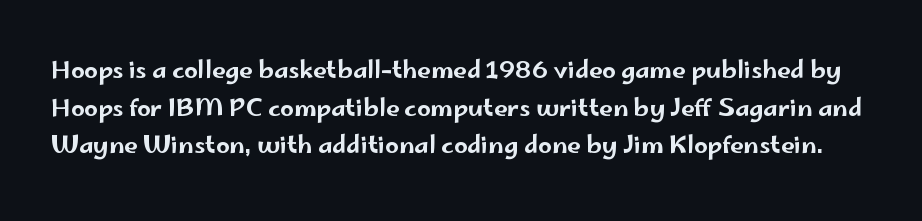
Notice how the stems are strictly vertical — no italics here. A bare baseline throughout the passage. Look at the tracking — it's just the regular setting, nothing added. The block of text has a typical density, with ordinary space between rows.
